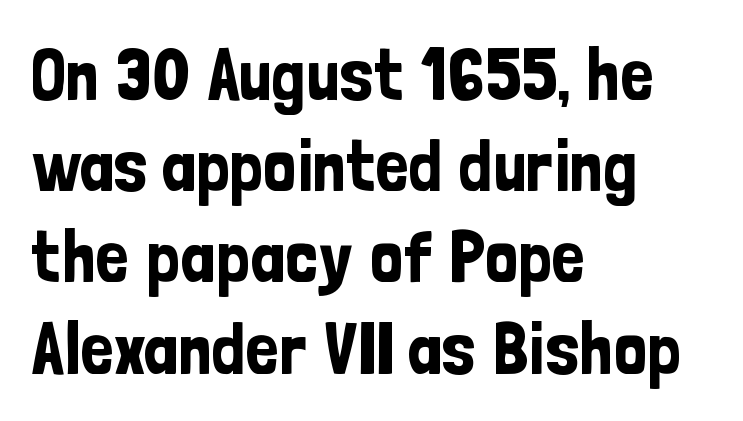
The image shows 73 px condensed sans-serif type, upright; set left-aligned, normal line spacing (1.25x), normal letter spacing, not underlined; low stroke contrast and a medium x-height.
